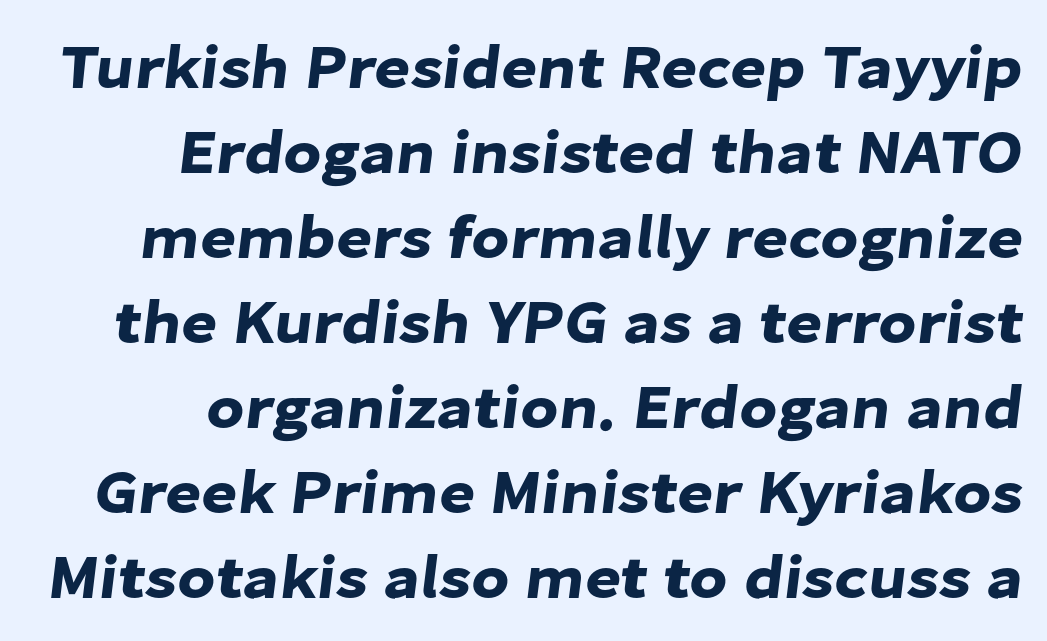
{"serif": "no", "width": "normal", "stroke_contrast": "low", "x_height": "medium", "monospaced": "no", "underline": "no", "align": "right", "line_spacing": "normal", "line_spacing_ratio": 1.37, "letter_spacing": "normal", "letter_spacing_em": 0.0, "glyph_px": 62}
